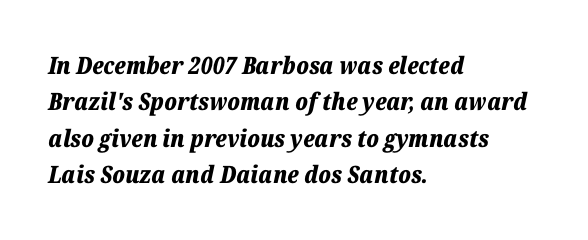
Q: Is the text bold? A: Yes.
Q: Is the text italic (slanted)? A: Yes, it leans right by about 12 degrees.
Q: Is the text underlined? A: No.
Q: How is the paragraph aligned? A: Left-aligned.
Q: Is the spacing between letters normal or unusually wide? A: Normal.
Q: Is the spacing between lines tight, normal or loose? A: Normal.
